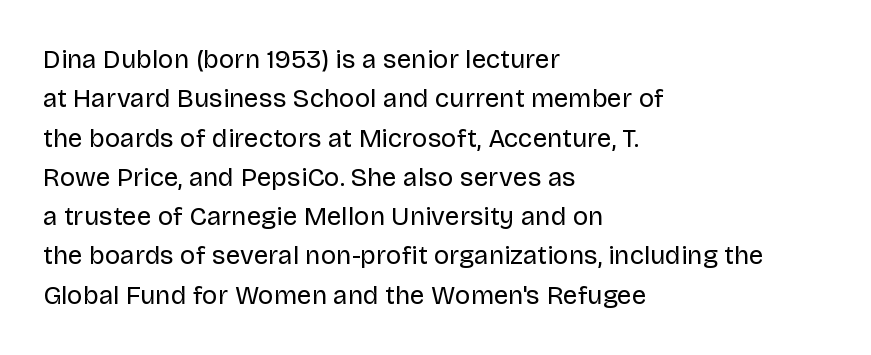
A typesetter would mark this as roman, not italic. Does the leading feel generous? No, just average. The typesetter chose a ragged-right arrangement here. The gaps between neighbouring characters are ordinary and unremarkable. Is this a heavy cut? Hardly; it is regular or lighter. The space directly below the letters is spotless.
